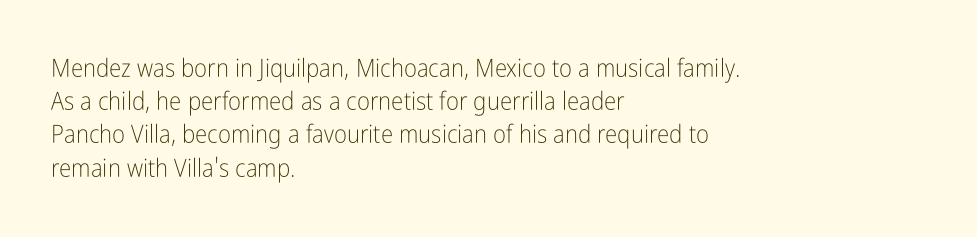
{"italic": "no", "bold": "no", "underline": "no", "align": "left", "line_spacing": "normal", "line_spacing_ratio": 1.33, "letter_spacing": "normal", "letter_spacing_em": 0.0, "glyph_px": 25}
